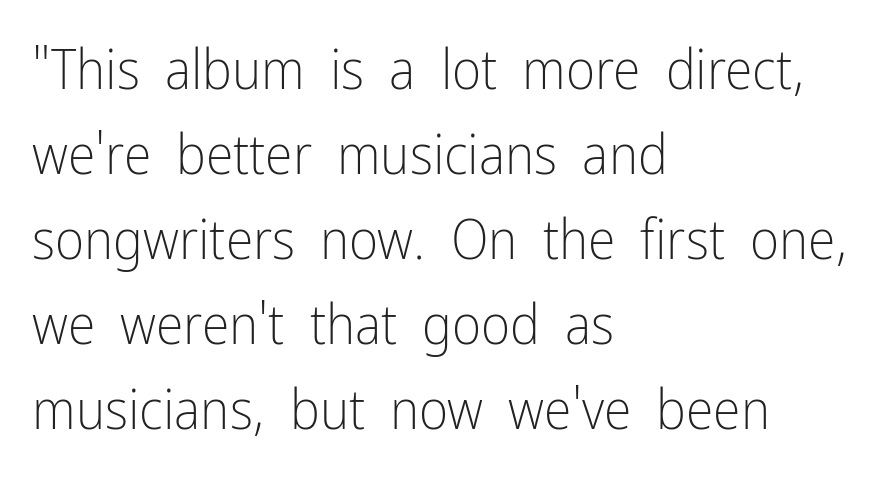
The rendering uses natural spacing where letterforms have individual widths. Only glyphs here, with clear space below each row. Horizontal alignment here is leftward, the default for most running prose. The specimen reads as upright at a glance. Observe the ordinary spacing: letters are neighbours, not strangers. No feet cap the strokes, marking this as sans-serif type.
